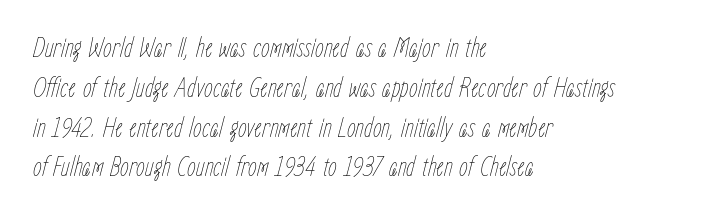
{"italic": "yes", "lean": "right", "slant_degrees": 15, "bold": "no", "weight": "thin", "width": "condensed", "stroke_contrast": "low", "x_height": "medium", "monospaced": "no", "underline": "no", "align": "left", "line_spacing": "normal", "line_spacing_ratio": 1.42, "letter_spacing": "normal", "letter_spacing_em": 0.0, "glyph_px": 28}
